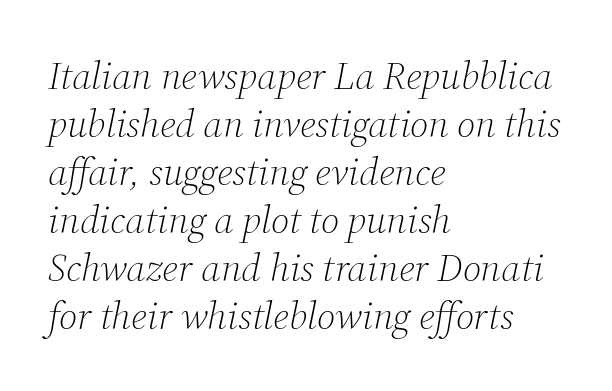
{"serif": "yes", "italic": "yes", "lean": "right", "slant_degrees": 12, "bold": "no", "weight": "light", "width": "normal", "stroke_contrast": "medium", "x_height": "medium", "monospaced": "no", "underline": "no", "align": "left", "line_spacing_ratio": 1.23, "letter_spacing": "normal", "letter_spacing_em": 0.0, "glyph_px": 39}
